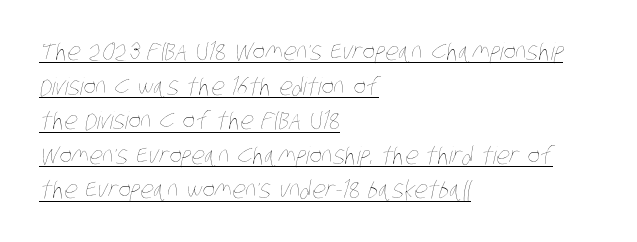
No letter is thick-stroked: the sample isn't bold. The block of text has a typical density, with ordinary space between rows. Which margin do the lines hug? The left one — the right edge is uneven. Has an underline been added? It has.
